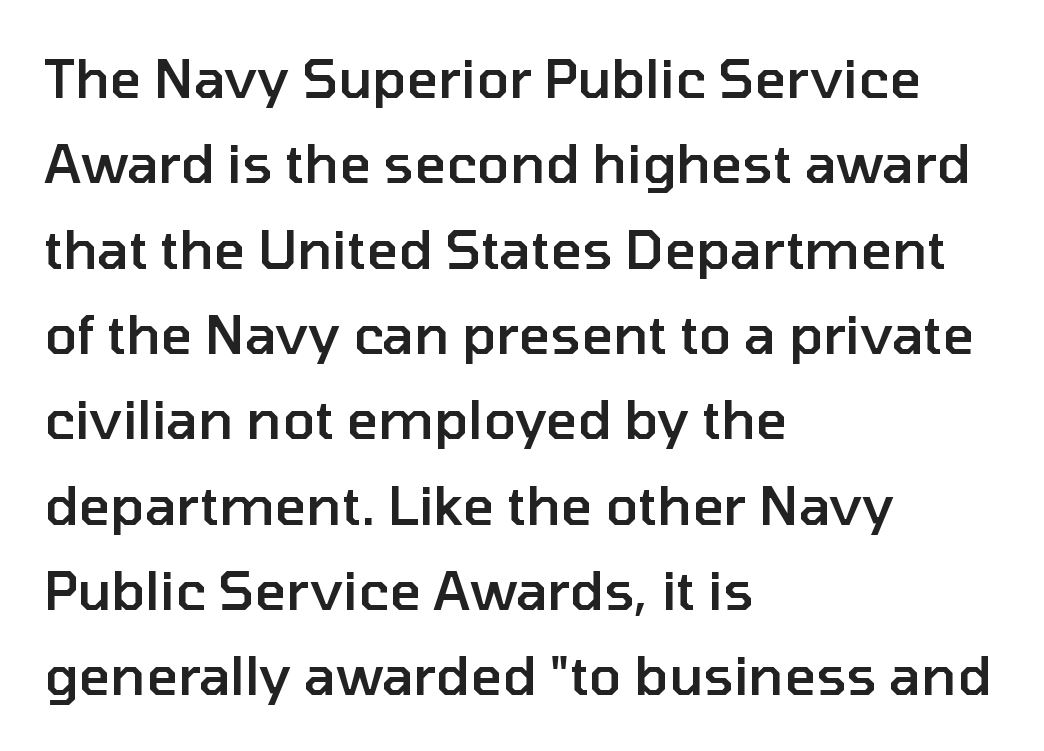
This is sans-serif lettering, the kind often seen on screens and signage. A bit beefed up — I'd call it semibold rather than bold. Does extra space separate the letters? No, they use regular spacing. Is this a fixed-width face? No — the glyphs have proportional, varying widths. Baseline-to-baseline distance is the conventional proportion of letter height.
